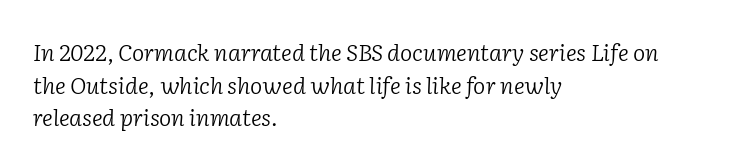
The image shows 23 px text type, italic (leaning right); set left-aligned, normal line spacing (1.42x), normal letter spacing, not underlined.
